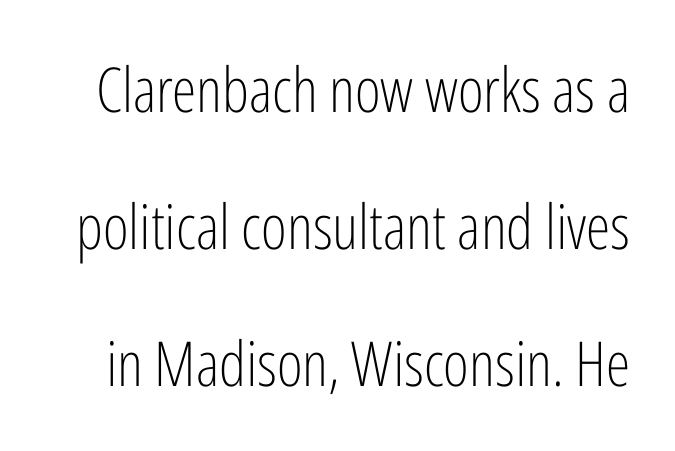
Observe the ordinary spacing: letters are neighbours, not strangers. No heavy texture on the line: the type isn't bold. Does the type have serifs? No, each stem ends abruptly. Leading is clearly above the norm, producing a sparse column. These lines are rendered in a variable-pitch font. A clean baseline with only descenders dipping below it.
